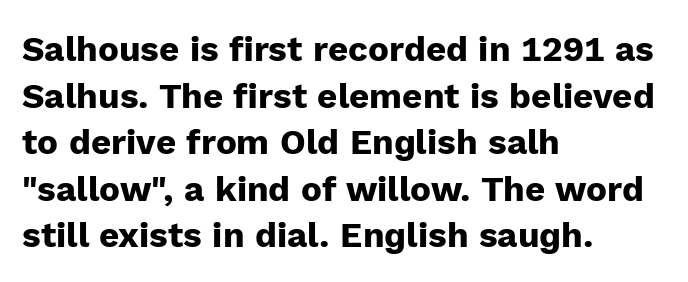
A sans-serif font was chosen for this passage. Thick stems and heavy bowls — unmistakably bold. Descenders hang freely into open space. These lines are rendered in a variable-pitch font. A roman cut, with each character standing at attention.
